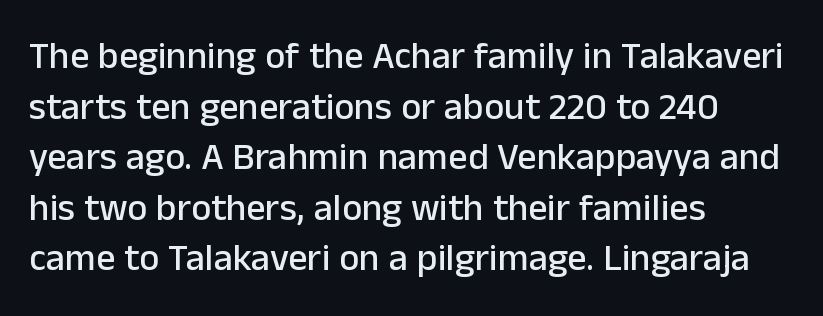
The image shows 38 px sans-serif type, upright; set left-aligned, normal line spacing (1.33x), normal letter spacing, not underlined; low stroke contrast and a medium x-height.
